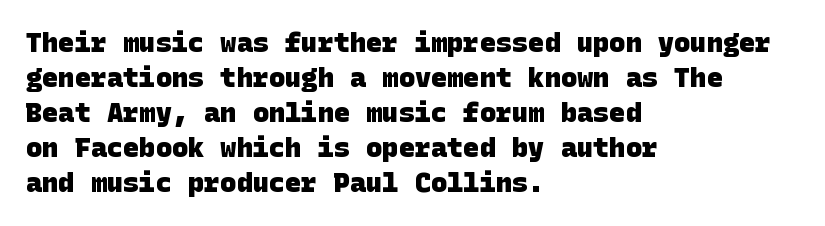
Q: Is the text bold? A: Yes.
Q: Is the text underlined? A: No.
Q: How is the paragraph aligned? A: Left-aligned.
Q: Is the spacing between letters normal or unusually wide? A: Normal.
Q: Is the spacing between lines tight, normal or loose? A: Normal.
